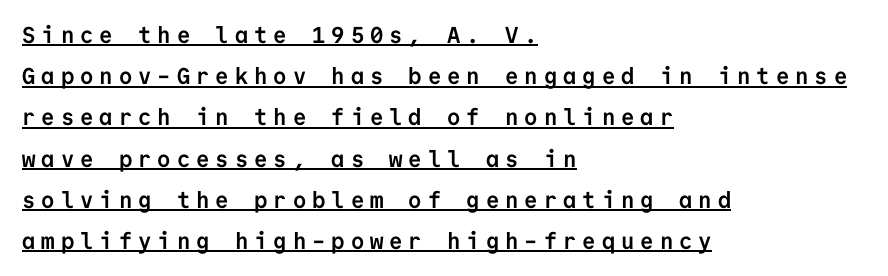
The image shows 23 px bold type, upright; set left-aligned, line spacing 1.79x, unusually wide letter spacing (+0.26 em), underlined.
